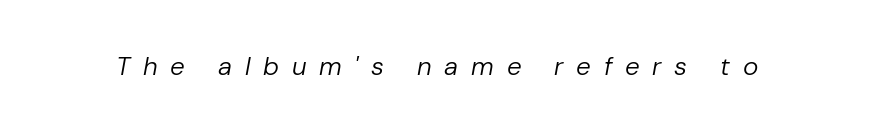
{"italic": "yes", "lean": "right", "slant_degrees": 10, "bold": "no", "underline": "no", "letter_spacing": "wide", "letter_spacing_em": 0.49, "glyph_px": 26}
